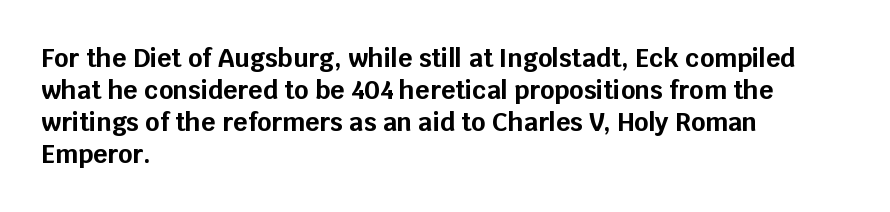
The typesetter chose a ragged-right arrangement here. The line texture is even and compact thanks to regular tracking. Summary of weight: heavy, a full bold. Vertically, the passage feels balanced, rows spaced as you'd expect. In terms of posture, this sample is upright.
